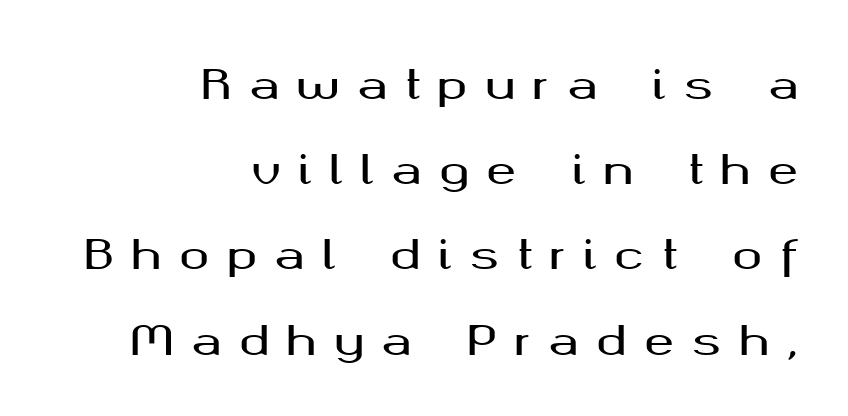
The image shows 40 px wide sans-serif type, upright; set right-aligned, loose line spacing (2.13x), unusually wide letter spacing (+0.44 em), not underlined; medium stroke contrast and a medium x-height.
